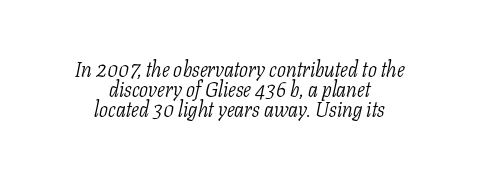
Q: Is the text bold? A: No.
Q: Is the text italic (slanted)? A: Yes, it leans right by about 11 degrees.
Q: Is the text underlined? A: No.
Q: How is the paragraph aligned? A: Centered.
Q: Is the spacing between letters normal or unusually wide? A: Normal.
Q: Is the spacing between lines tight, normal or loose? A: Tight.
